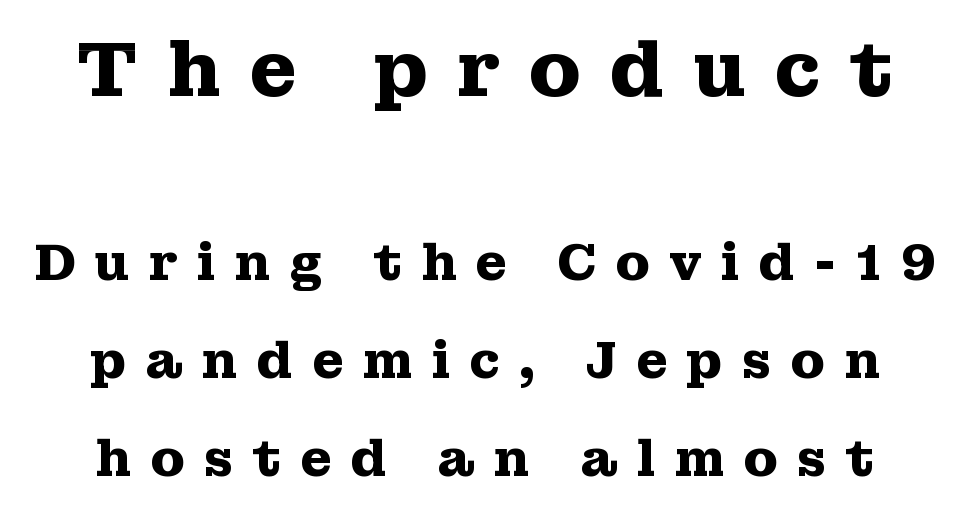
Q: Is the text bold? A: Yes.
Q: Is the text italic (slanted)? A: No, it is upright.
Q: Is the typeface a serif or a sans-serif typeface? A: Serif.
Q: Is the text underlined? A: No.
Q: How is the paragraph aligned? A: Centered.
Q: Is the spacing between letters normal or unusually wide? A: Unusually wide.
Q: Is the spacing between lines tight, normal or loose? A: Loose.
Q: Which block of text is set in a larger size, the first (top) or the second (bottom)? A: The first (top) one.
Q: Width (condensed, normal, or wide)? A: Wide.
Q: Stroke contrast? A: Medium.
Q: x-height? A: Medium.
Q: Monospaced? A: No.
